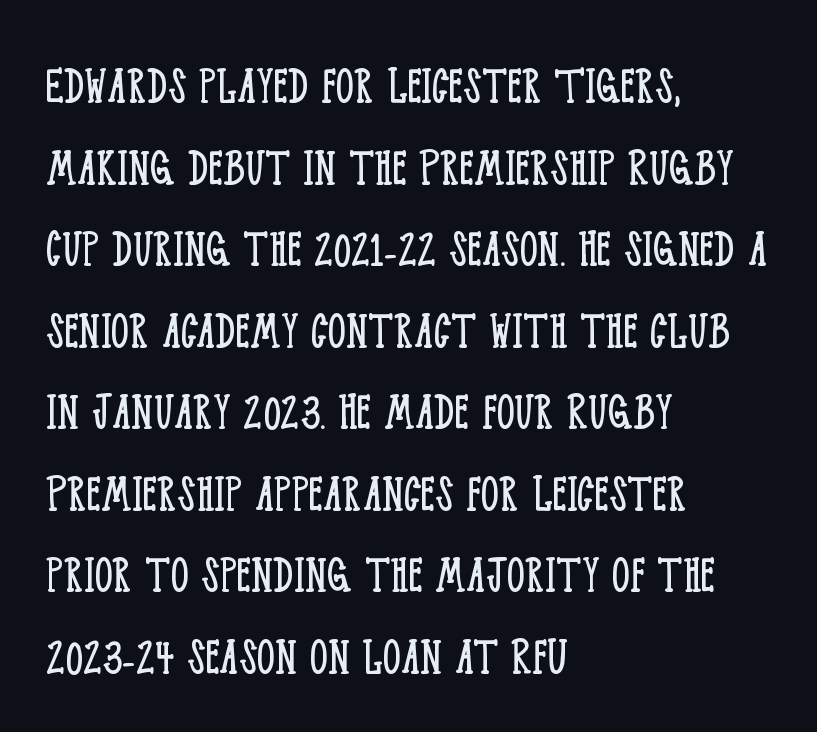
The typesetter chose a ragged-right arrangement here. Style check: upright. A typesetter would label this face a serif. Characters follow at the spacing the type designer built in. Regular leading.
